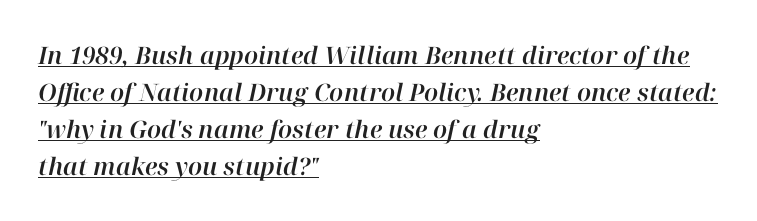
The image shows 24 px text type, italic (leaning right); set left-aligned, normal line spacing (1.54x), normal letter spacing, underlined.
